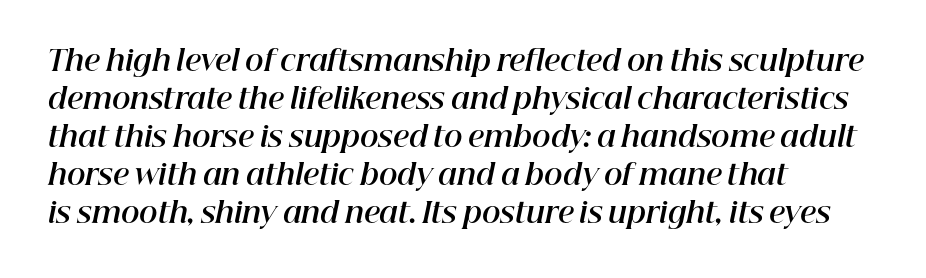
Honestly, the letter spacing is just normal — you wouldn't notice it. A typesetter would call this leading conventional body-copy spacing. Looking at the ascenders, they clearly lean. The string is rendered with underlining switched off. These lines are rendered in a variable-pitch font.
